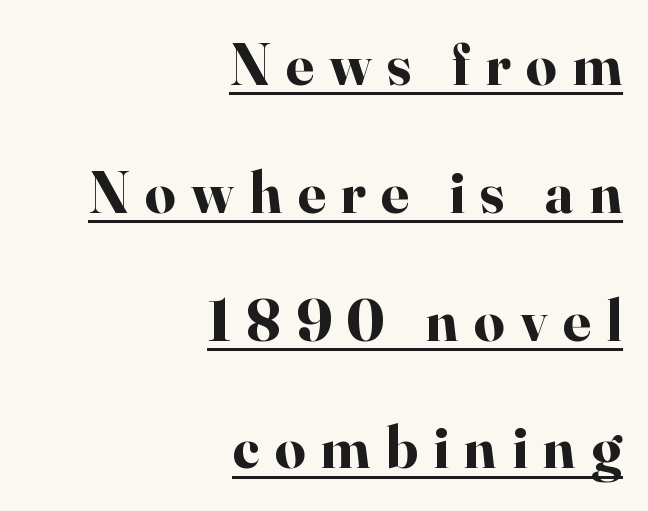
The image shows 60 px bold serif type, upright; set right-aligned, loose line spacing (2.13x), unusually wide letter spacing (+0.26 em), underlined; high stroke contrast and a small x-height.
